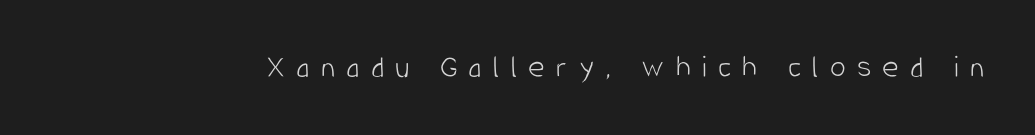
Vertical strokes here are truly vertical. The rendering uses natural spacing where letterforms have individual widths. The letterforms stand isolated, each surrounded by extra space. The passage shown is typeset with a sans-serif family. Clear beneath every line of the passage.
